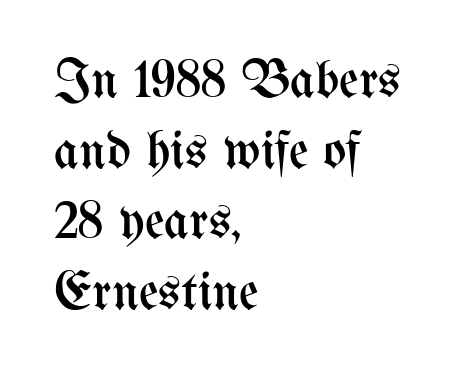
{"italic": "no", "bold": "no", "weight": "regular", "width": "condensed", "stroke_contrast": "medium", "x_height": "medium", "monospaced": "no", "underline": "no", "align": "left", "line_spacing": "normal", "line_spacing_ratio": 1.31, "letter_spacing": "normal", "letter_spacing_em": 0.0, "glyph_px": 54}
